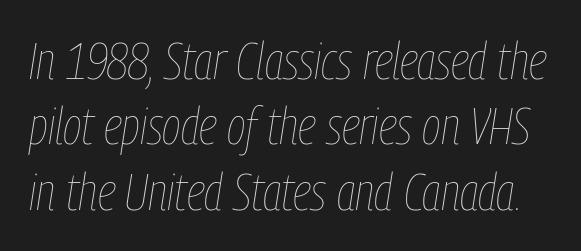
Weight: in the light-to-regular range. Clear beneath every line of the passage. These lines are rendered in a variable-pitch font. Characters follow at the spacing the type designer built in. Summary of vertical rhythm: regular, with standard interline spacing.
